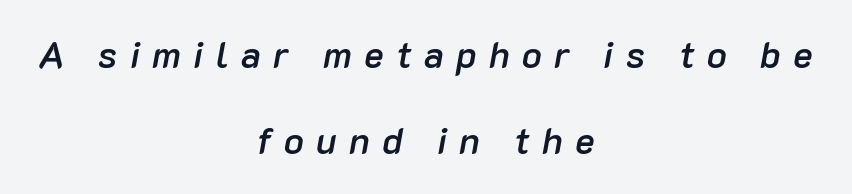
The image shows 37 px semibold type, italic (leaning right); set centered, loose line spacing (2.33x), unusually wide letter spacing (+0.33 em), not underlined; low stroke contrast and a medium x-height.
